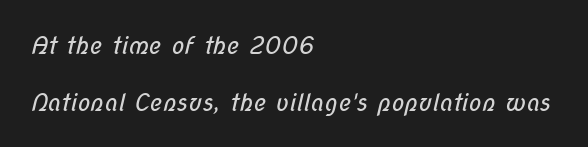
The image shows 24 px text type; set left-aligned, loose line spacing (2.37x), normal letter spacing, not underlined.
